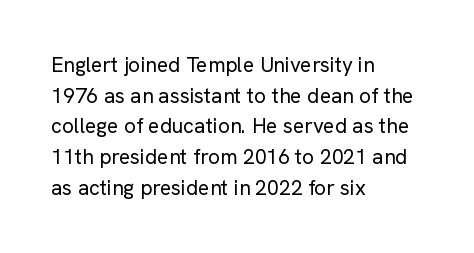
The image shows 21 px text type, upright; set left-aligned, normal line spacing (1.46x), normal letter spacing, not underlined.
